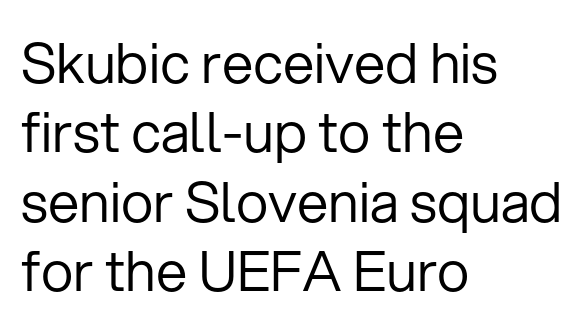
{"serif": "no", "italic": "no", "bold": "no", "weight": "regular", "width": "normal", "stroke_contrast": "low", "x_height": "medium", "monospaced": "no", "underline": "no", "align": "left", "line_spacing_ratio": 1.24, "letter_spacing": "normal", "letter_spacing_em": 0.0, "glyph_px": 56}
